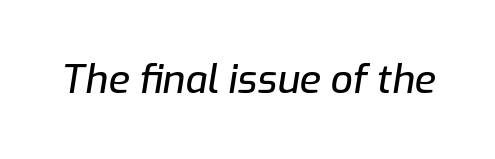
Q: Is the text italic (slanted)? A: Yes, it leans right by about 9 degrees.
Q: Is the text underlined? A: No.
Q: Is the spacing between letters normal or unusually wide? A: Normal.
Q: Width (condensed, normal, or wide)? A: Normal.
Q: Stroke contrast? A: Low.
Q: x-height? A: Medium.
Q: Monospaced? A: No.
